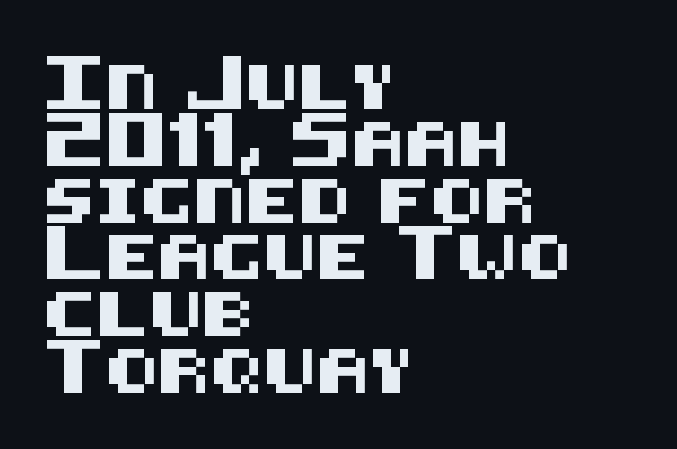
{"serif": "no", "italic": "no", "width": "normal", "stroke_contrast": "medium", "x_height": "large", "underline": "no", "align": "left", "line_spacing": "normal", "line_spacing_ratio": 1.29, "letter_spacing": "normal", "letter_spacing_em": 0.0, "glyph_px": 44}
